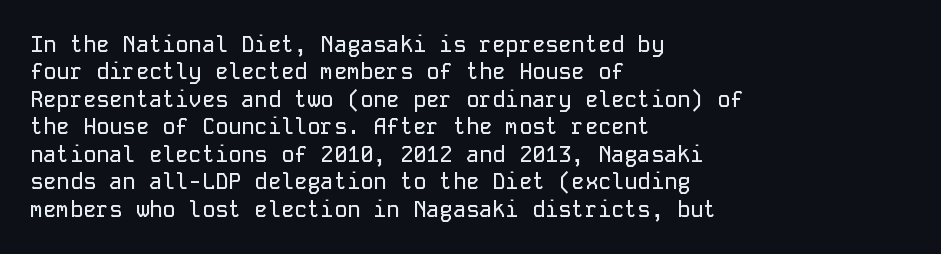
Letter spacing: default. Words float on clear page, feet unadorned. Every stem runs plumb, perpendicular to the baseline. Is there much room between lines? A standard amount, neither cramped nor airy. Reading down the block, your eye returns to a fixed left position each line.
